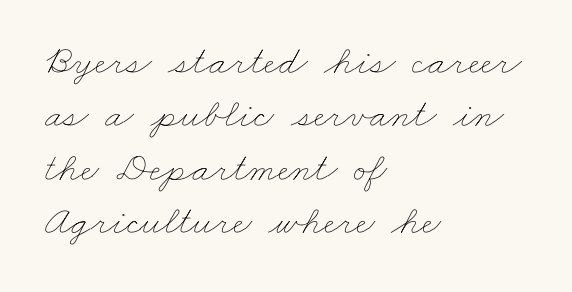
The vertical gap from one line to the next is medium. Honestly, there is no underline to notice here at all. Each line starts at the same left margin while the right side varies. Think of a printed novel: that variable character pitch is what you see here.
